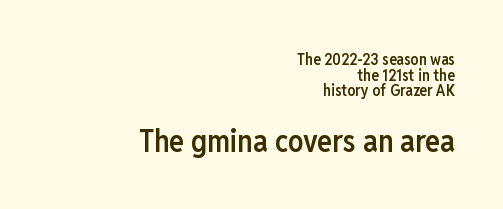
{"serif": "no", "italic": "no", "bold": "semi", "weight": "semibold", "width": "condensed", "stroke_contrast": "low", "x_height": "medium", "monospaced": "no", "underline": "no", "align": "right", "line_spacing": "tight", "line_spacing_ratio": 0.98, "letter_spacing": "normal", "letter_spacing_em": 0.0, "larger_block": "second", "size_ratio": 1.94, "glyph_px": 31}
